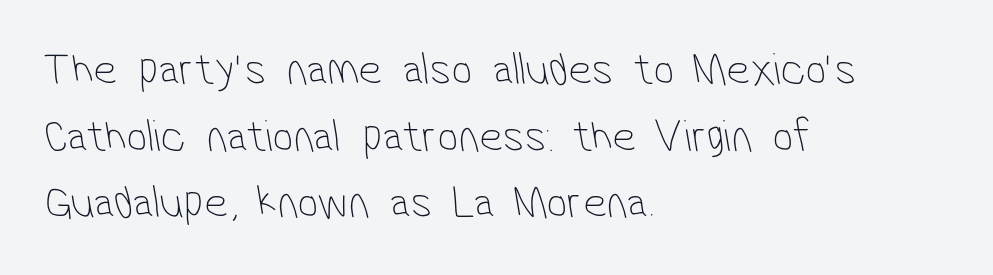
Q: Is the text bold? A: No.
Q: Is the typeface a serif or a sans-serif typeface? A: Sans-serif.
Q: Is the text underlined? A: No.
Q: How is the paragraph aligned? A: Left-aligned.
Q: Is the spacing between letters normal or unusually wide? A: Normal.
Q: Is the spacing between lines tight, normal or loose? A: Normal.
Q: Width (condensed, normal, or wide)? A: Condensed.
Q: Stroke contrast? A: Low.
Q: x-height? A: Medium.
Q: Monospaced? A: No.
